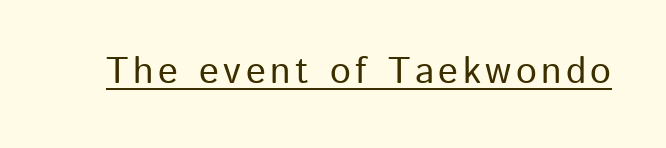
The image shows 37 px sans-serif type, upright; set underlined; low stroke contrast and a medium x-height.
